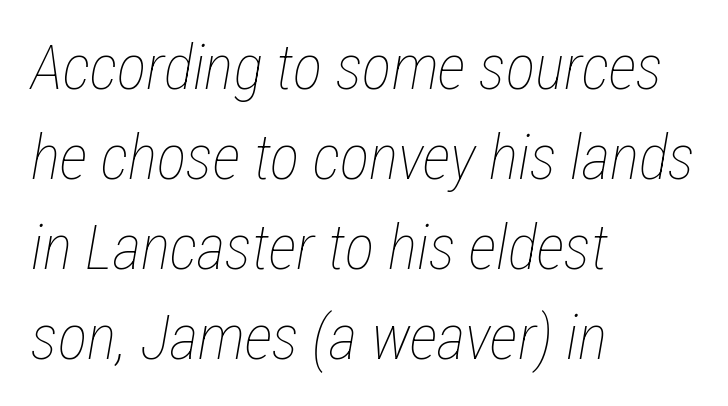
Leading matches the norm, producing a regular column. Check under the words: just untouched page. Typeset ragged right — the left edge is the straight one. Proportional: the letters do not fall into vertical columns.
